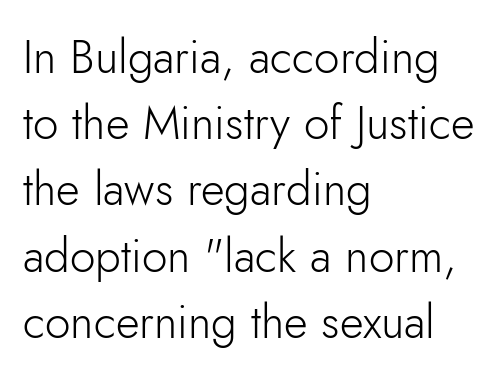
The text was rendered using a sans face with plain stroke endings. Clear beneath every line of the passage. Is there much room between lines? A standard amount, neither cramped nor airy. Tracking here is standard; glyphs follow each other at the usual distance.
